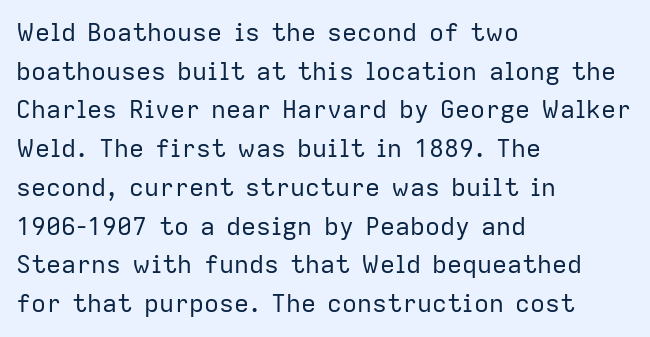
{"italic": "no", "bold": "no", "underline": "no", "align": "left", "line_spacing": "normal", "line_spacing_ratio": 1.55, "letter_spacing": "normal", "letter_spacing_em": 0.0, "glyph_px": 25}
